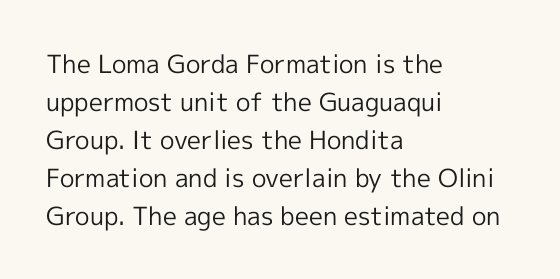
The font's upright variant was chosen for this text. The specimen omits any rule beneath the text block's lines. All the whitespace from short lines collects on the right. Tracking here is standard; glyphs follow each other at the usual distance.
